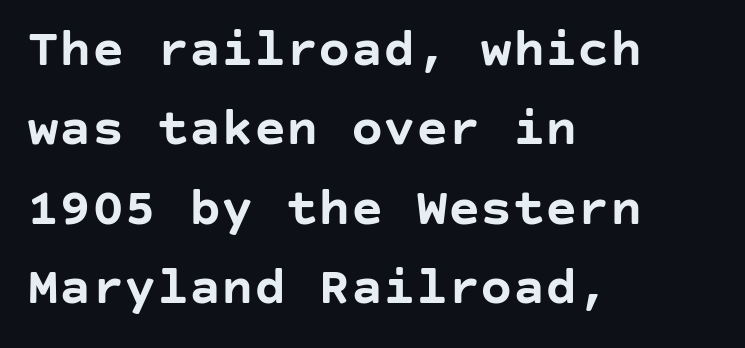
Descender tails drop into unmarked territory. You can tell it's not italic because the verticals are truly vertical. Casual observation: everything's shoved over to the left. In terms of letterspacing, this is plain default setting. The glyphs have the mass of a bold cut.
